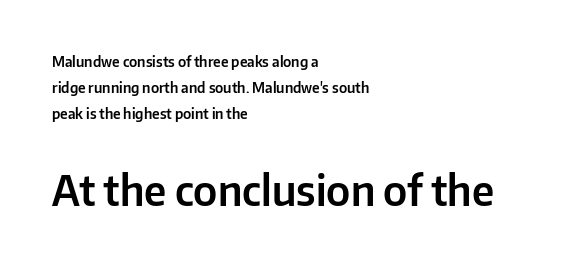
Q: Is the text italic (slanted)? A: No, it is upright.
Q: Is the typeface a serif or a sans-serif typeface? A: Sans-serif.
Q: Is the text underlined? A: No.
Q: How is the paragraph aligned? A: Left-aligned.
Q: Is the spacing between letters normal or unusually wide? A: Normal.
Q: Which block of text is set in a larger size, the first (top) or the second (bottom)? A: The second (bottom) one.
Q: Width (condensed, normal, or wide)? A: Normal.
Q: Stroke contrast? A: Low.
Q: x-height? A: Medium.
Q: Monospaced? A: No.
